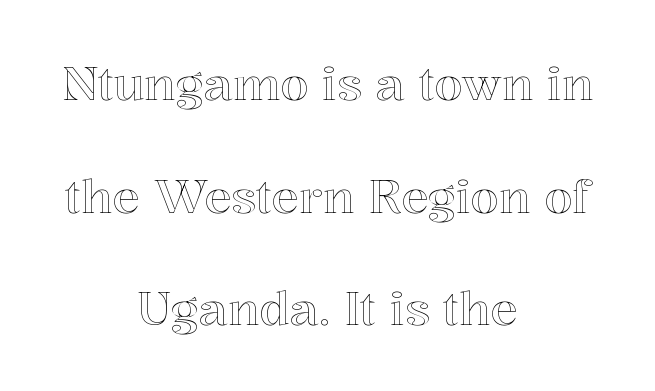
Character widths vary here, with narrow letters taking less room than wide ones. Quick note: interline space is abundant. A typesetter would mark this as roman, not italic. Typeset on center — no edge is straight. Check under the words: just untouched page.
